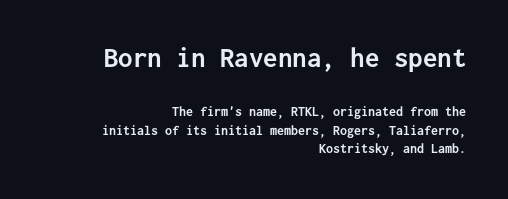
{"serif": "no", "italic": "no", "bold": "yes", "weight": "semibold", "width": "normal", "stroke_contrast": "low", "x_height": "medium", "monospaced": "yes", "underline": "no", "align": "right", "line_spacing": "normal", "line_spacing_ratio": 1.32, "letter_spacing": "normal", "letter_spacing_em": 0.0, "larger_block": "first", "size_ratio": 2.07, "glyph_px": 29}
